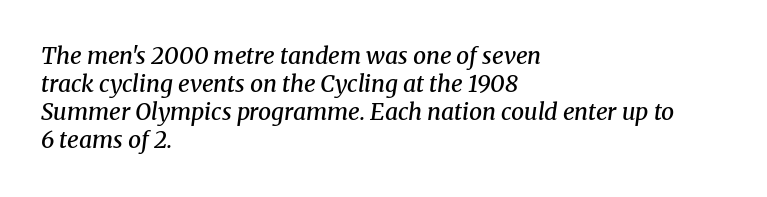
{"italic": "yes", "lean": "right", "slant_degrees": 8, "bold": "semi", "underline": "no", "align": "left", "line_spacing_ratio": 1.22, "letter_spacing": "normal", "letter_spacing_em": 0.0, "glyph_px": 23}
